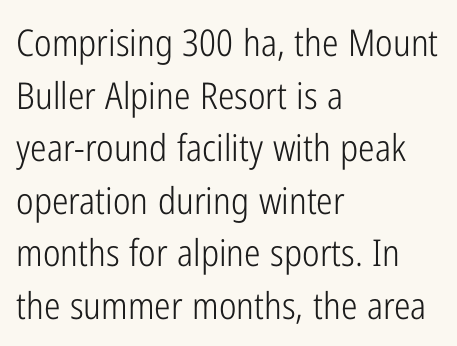
{"serif": "no", "italic": "no", "bold": "no", "weight": "light", "width": "condensed", "stroke_contrast": "low", "x_height": "medium", "monospaced": "no", "underline": "no", "align": "left", "line_spacing": "normal", "line_spacing_ratio": 1.42, "letter_spacing": "normal", "letter_spacing_em": 0.0, "glyph_px": 37}
